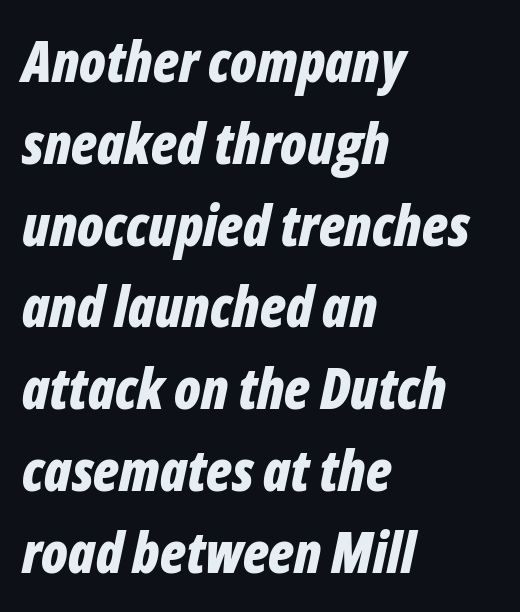
{"italic": "yes", "lean": "right", "slant_degrees": 12, "bold": "yes", "weight": "bold", "width": "condensed", "stroke_contrast": "low", "x_height": "medium", "monospaced": "no", "underline": "no", "align": "left", "line_spacing": "normal", "line_spacing_ratio": 1.46, "letter_spacing": "normal", "letter_spacing_em": 0.0, "glyph_px": 56}
